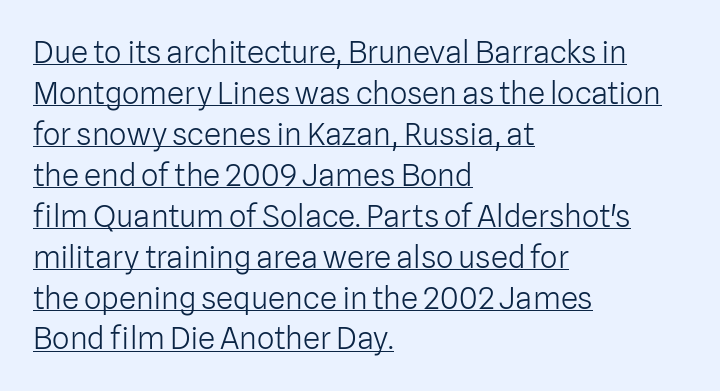
The type family on display is of the sans-serif kind. The face looks like a standard text weight, possibly lighter. Visually the block forms a straight wall on the left and a jagged coastline on the right. The rendering uses a moderate line-height, typical for paragraphs.
